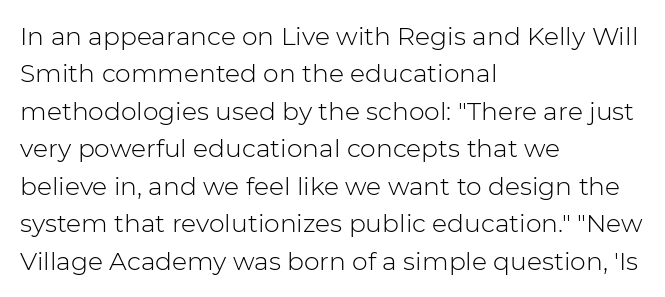
{"italic": "no", "bold": "no", "underline": "no", "align": "left", "line_spacing": "normal", "line_spacing_ratio": 1.5, "letter_spacing": "normal", "letter_spacing_em": 0.0, "glyph_px": 25}
